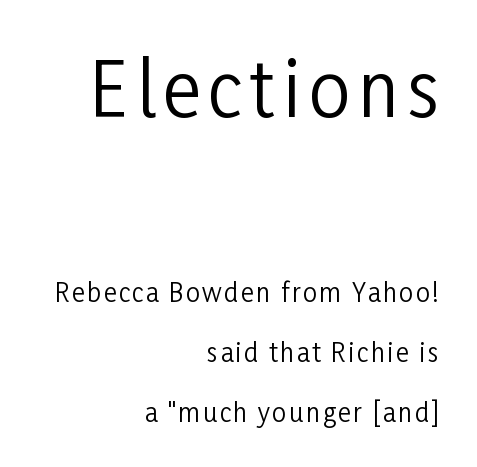
The image shows 74 px regular-weight, condensed sans-serif type, upright; set right-aligned, loose line spacing (2.4x), not underlined; the first (top) block is 2.96x larger; low stroke contrast and a medium x-height.
